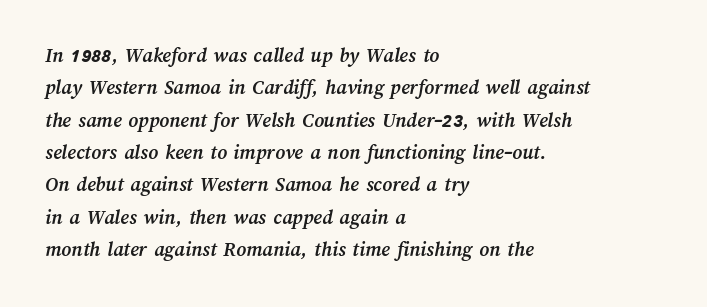
{"bold": "yes", "underline": "no", "align": "left", "line_spacing": "normal", "line_spacing_ratio": 1.54, "letter_spacing": "normal", "letter_spacing_em": 0.0, "glyph_px": 21}
